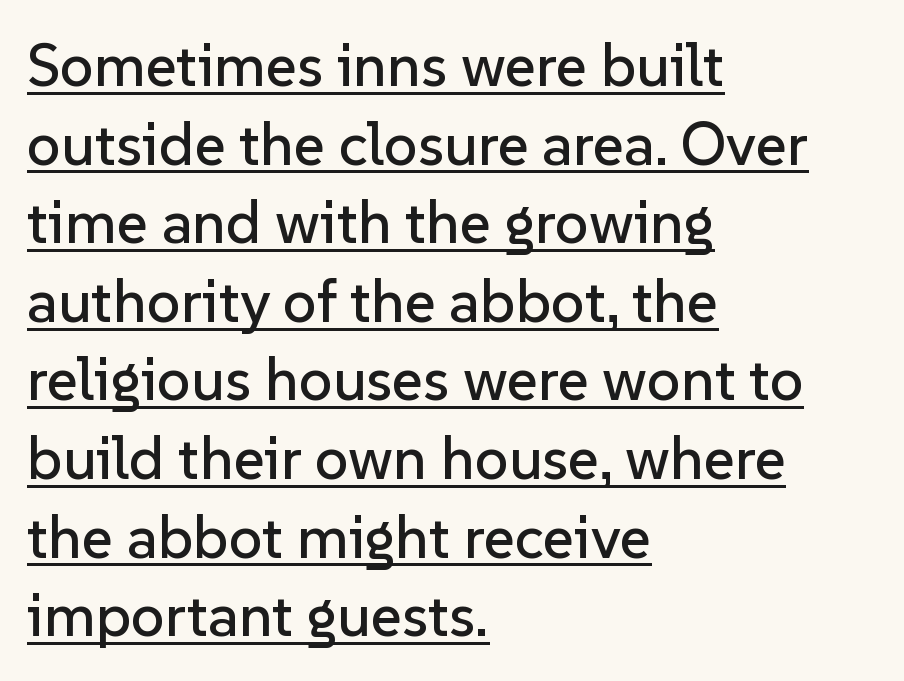
What stands out about the letter spacing? Nothing — it is the standard amount. The specimen reads as upright at a glance. Each letter keeps its own natural width here, so spacing adapts to shape. Looks like someone drew a line under every word here. You can tell from the bare stems that sans-serif type was used. Each new line begins a customary step beneath the previous one.
